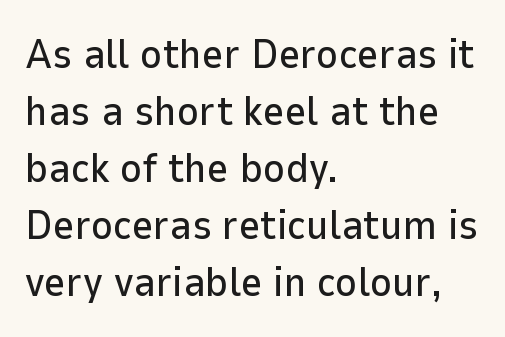
The image shows 42 px sans-serif type, upright; set left-aligned, normal line spacing (1.36x), normal letter spacing, not underlined; low stroke contrast and a medium x-height.
